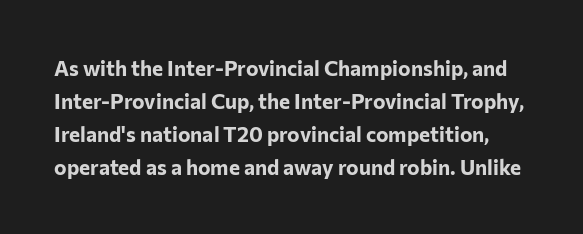
Q: Is the text bold? A: Yes.
Q: Is the text italic (slanted)? A: No, it is upright.
Q: Is the text underlined? A: No.
Q: Is the spacing between letters normal or unusually wide? A: Normal.
Q: Is the spacing between lines tight, normal or loose? A: Normal.
